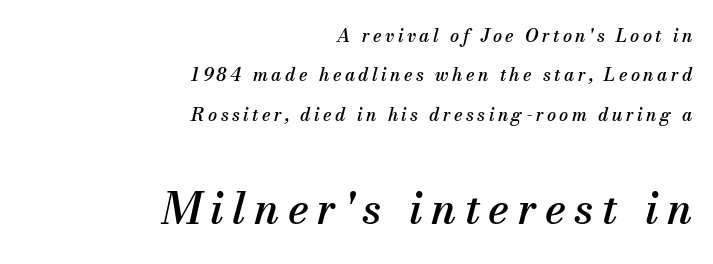
Q: Is the text italic (slanted)? A: Yes, it leans right by about 13 degrees.
Q: Is the typeface a serif or a sans-serif typeface? A: Serif.
Q: Is the text underlined? A: No.
Q: How is the paragraph aligned? A: Right-aligned.
Q: Is the spacing between lines tight, normal or loose? A: Loose.
Q: Which block of text is set in a larger size, the first (top) or the second (bottom)? A: The second (bottom) one.
Q: Width (condensed, normal, or wide)? A: Normal.
Q: Stroke contrast? A: Medium.
Q: x-height? A: Small.
Q: Monospaced? A: No.
